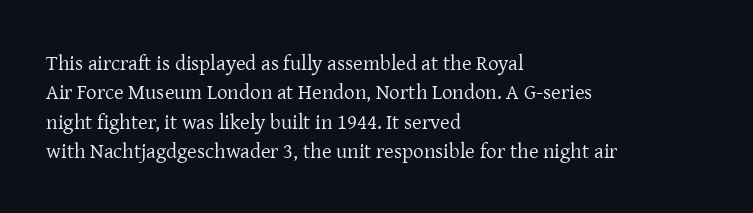
Q: Is the text bold? A: No.
Q: Is the text italic (slanted)? A: No, it is upright.
Q: Is the text underlined? A: No.
Q: How is the paragraph aligned? A: Left-aligned.
Q: Is the spacing between letters normal or unusually wide? A: Normal.
Q: Is the spacing between lines tight, normal or loose? A: Normal.
